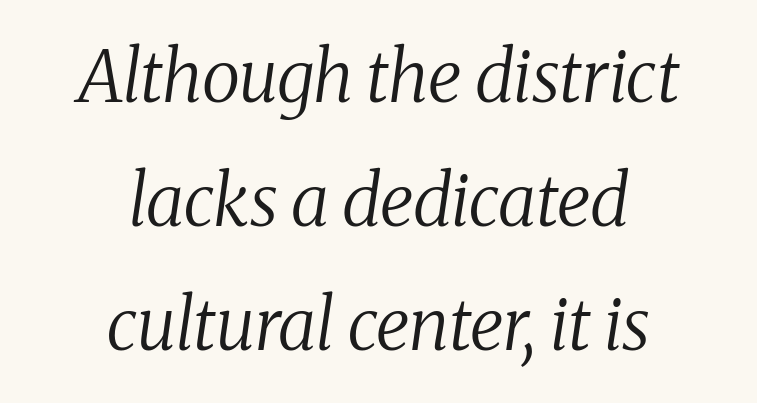
Q: Is the text bold? A: No.
Q: Is the text italic (slanted)? A: Yes, it leans right by about 8 degrees.
Q: Is the typeface a serif or a sans-serif typeface? A: Serif.
Q: Is the text underlined? A: No.
Q: How is the paragraph aligned? A: Centered.
Q: Is the spacing between letters normal or unusually wide? A: Normal.
Q: Width (condensed, normal, or wide)? A: Normal.
Q: Stroke contrast? A: Medium.
Q: x-height? A: Medium.
Q: Monospaced? A: No.
